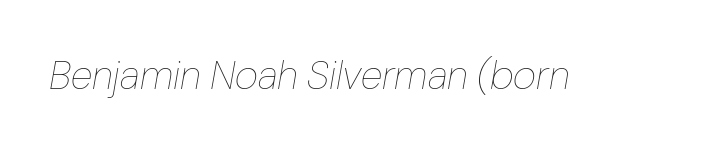
Q: Is the text bold? A: No.
Q: Is the text italic (slanted)? A: Yes, it leans right by about 10 degrees.
Q: Is the text underlined? A: No.
Q: Is the spacing between letters normal or unusually wide? A: Normal.
Q: Width (condensed, normal, or wide)? A: Normal.
Q: Stroke contrast? A: Low.
Q: x-height? A: Medium.
Q: Monospaced? A: No.
